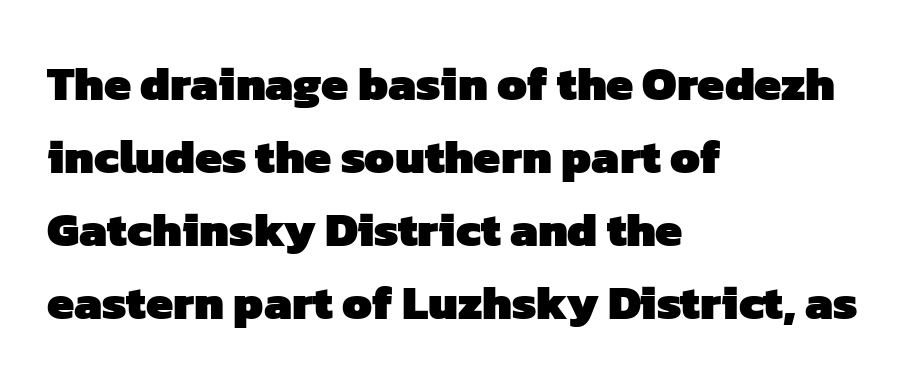
{"serif": "no", "bold": "yes", "weight": "heavy", "width": "normal", "stroke_contrast": "low", "x_height": "medium", "monospaced": "no", "underline": "no", "align": "left", "line_spacing": "normal", "line_spacing_ratio": 1.52, "letter_spacing": "normal", "letter_spacing_em": 0.0, "glyph_px": 48}
